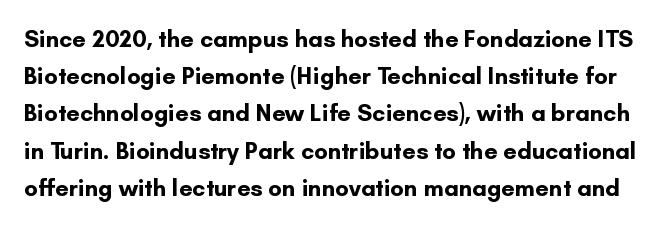
{"italic": "no", "bold": "yes", "underline": "no", "line_spacing": "normal", "line_spacing_ratio": 1.55, "letter_spacing": "normal", "letter_spacing_em": 0.0, "glyph_px": 24}
